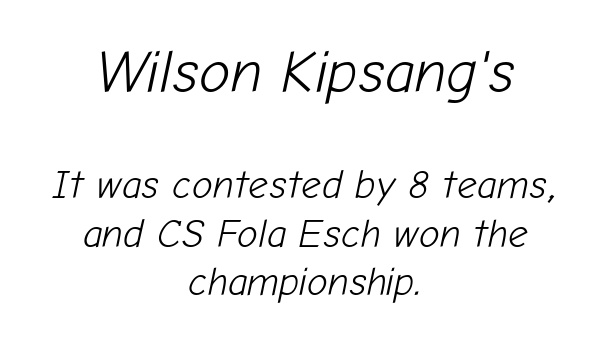
{"italic": "yes", "lean": "right", "slant_degrees": 12, "bold": "no", "weight": "light", "width": "normal", "stroke_contrast": "low", "x_height": "medium", "monospaced": "no", "underline": "no", "align": "center", "line_spacing": "normal", "line_spacing_ratio": 1.25, "letter_spacing": "normal", "letter_spacing_em": 0.0, "larger_block": "first", "size_ratio": 1.51, "glyph_px": 59}
